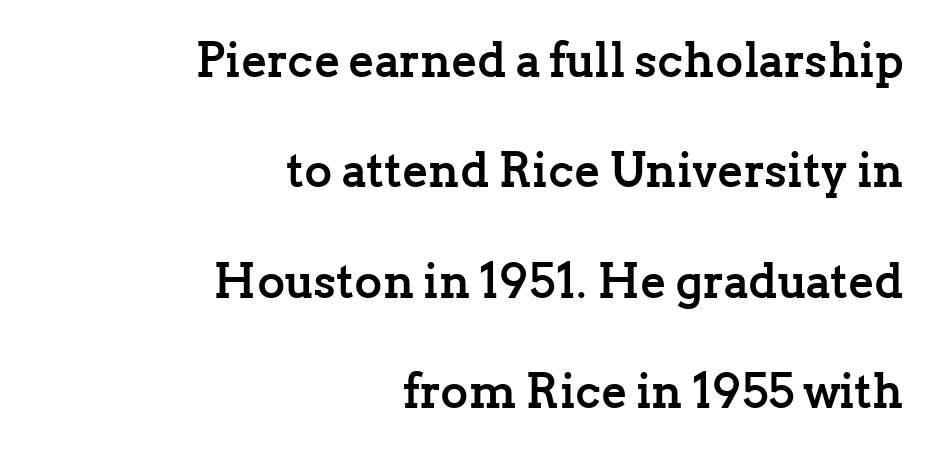
Is there much room between lines? Yes — plenty of vertical air separates them. The gaps between neighbouring characters are ordinary and unremarkable. Ascenders rise straight up at ninety degrees. Casual observation: everything's shoved over to the right. Each letter keeps its own natural width here, so spacing adapts to shape. The typesetting leans heavy: a genuine bold.
